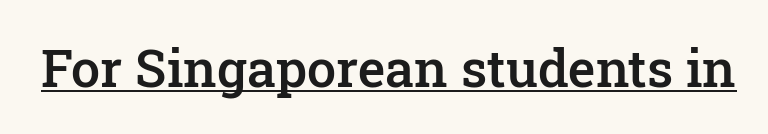
{"serif": "yes", "italic": "no", "bold": "semi", "weight": "semibold", "width": "normal", "stroke_contrast": "low", "x_height": "medium", "monospaced": "no", "underline": "yes", "letter_spacing": "normal", "letter_spacing_em": 0.0, "glyph_px": 52}
